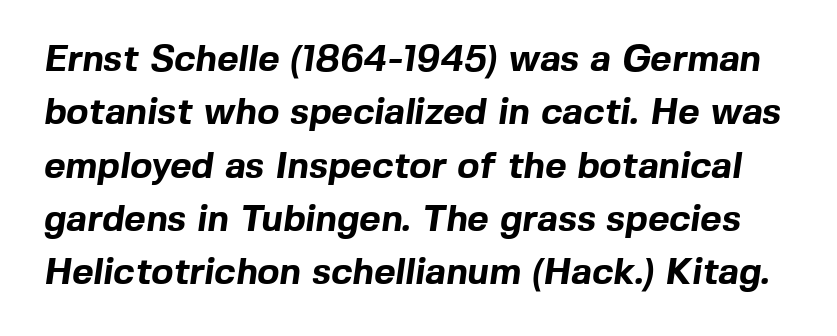
Q: Is the text bold? A: Yes.
Q: Is the typeface a serif or a sans-serif typeface? A: Sans-serif.
Q: Is the text underlined? A: No.
Q: Is the spacing between letters normal or unusually wide? A: Normal.
Q: Is the spacing between lines tight, normal or loose? A: Normal.
Q: Width (condensed, normal, or wide)? A: Normal.
Q: x-height? A: Medium.
Q: Monospaced? A: No.
